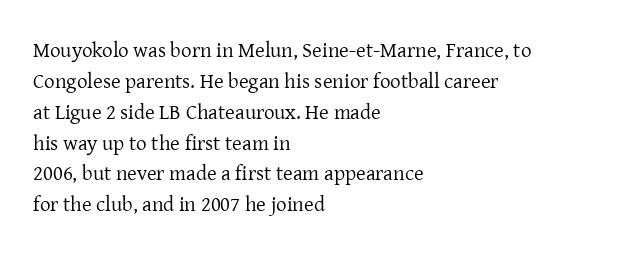
If you drew a line through each stem, it would be perfectly vertical. Leftover space on each line is placed entirely after the last word. The vertical gap from one line to the next is medium. The specimen omits any rule beneath the text block's lines.
